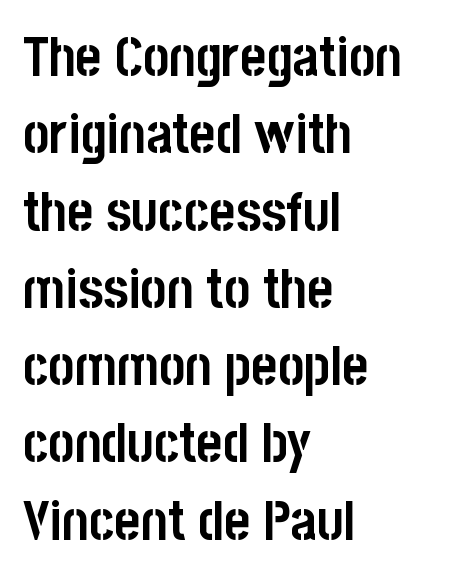
Does extra space separate the letters? No, they use regular spacing. Plenty of ink on the page — the face is bold. Proportional: the letters do not fall into vertical columns. The string is rendered with underlining switched off. Look at the bottom of the vertical strokes: they stop flat, with no serifs.
